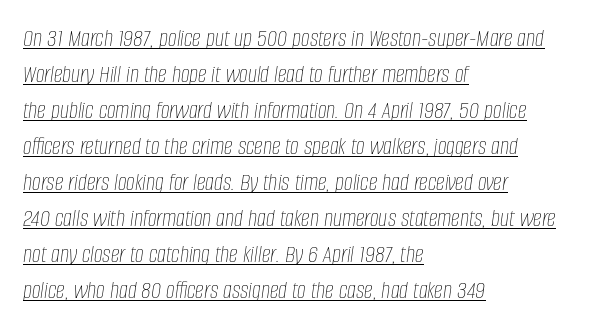
Q: Is the text bold? A: No.
Q: Is the text italic (slanted)? A: Yes, it leans right by about 8 degrees.
Q: Is the text underlined? A: Yes.
Q: How is the paragraph aligned? A: Left-aligned.
Q: Is the spacing between letters normal or unusually wide? A: Normal.
Q: Is the spacing between lines tight, normal or loose? A: Normal.
